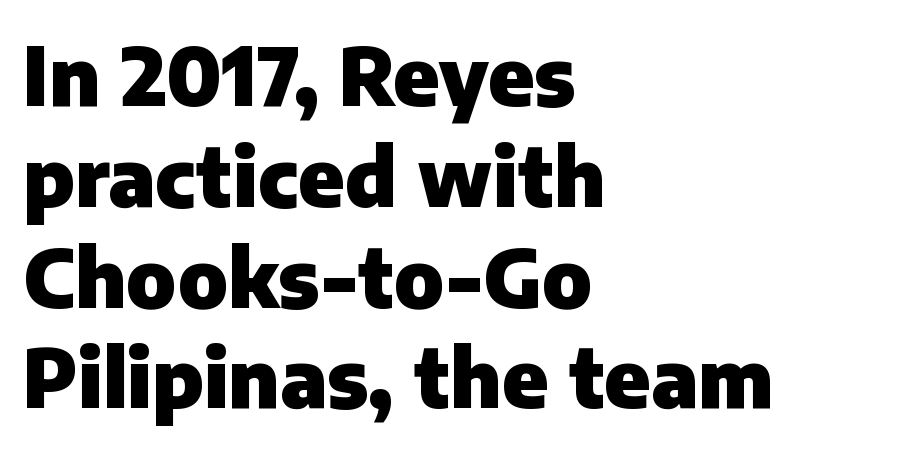
{"serif": "no", "italic": "no", "bold": "yes", "weight": "heavy", "width": "normal", "stroke_contrast": "low", "x_height": "medium", "monospaced": "no", "underline": "no", "align": "left", "line_spacing": "normal", "line_spacing_ratio": 1.26, "letter_spacing": "normal", "letter_spacing_em": 0.0, "glyph_px": 80}
